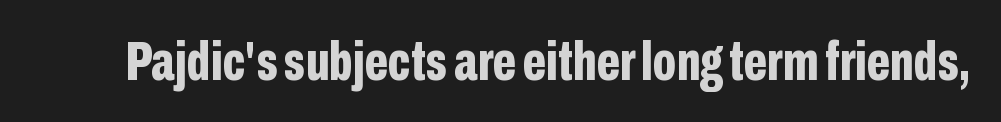
The image shows 56 px bold, condensed sans-serif type, upright; set normal letter spacing, not underlined; low stroke contrast and a medium x-height.
